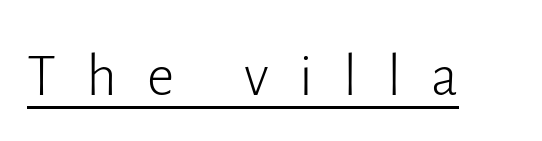
The image shows 60 px light sans-serif type, upright; set unusually wide letter spacing (+0.5 em), underlined; low stroke contrast and a medium x-height.
